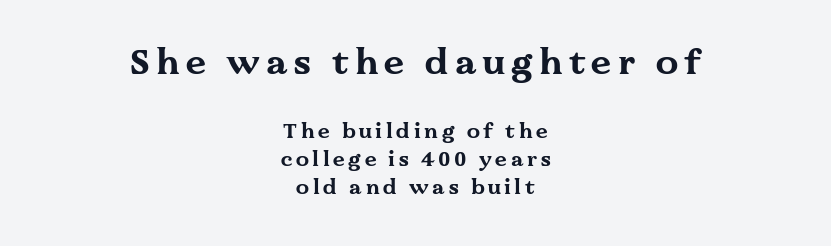
The image shows 36 px bold, wide serif type, upright; set centered, normal line spacing (1.32x), not underlined; the first (top) block is 1.71x larger; medium stroke contrast and a medium x-height.
